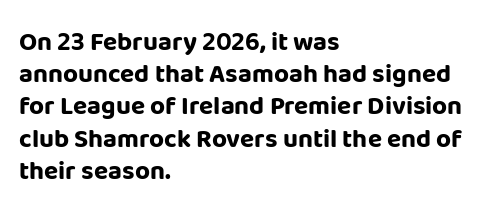
Descenders hang freely into open space. Rendered with straight, roman letterforms. The strokes are fattened all the way to bold. This rendering uses left alignment, leaving the right contour irregular.
